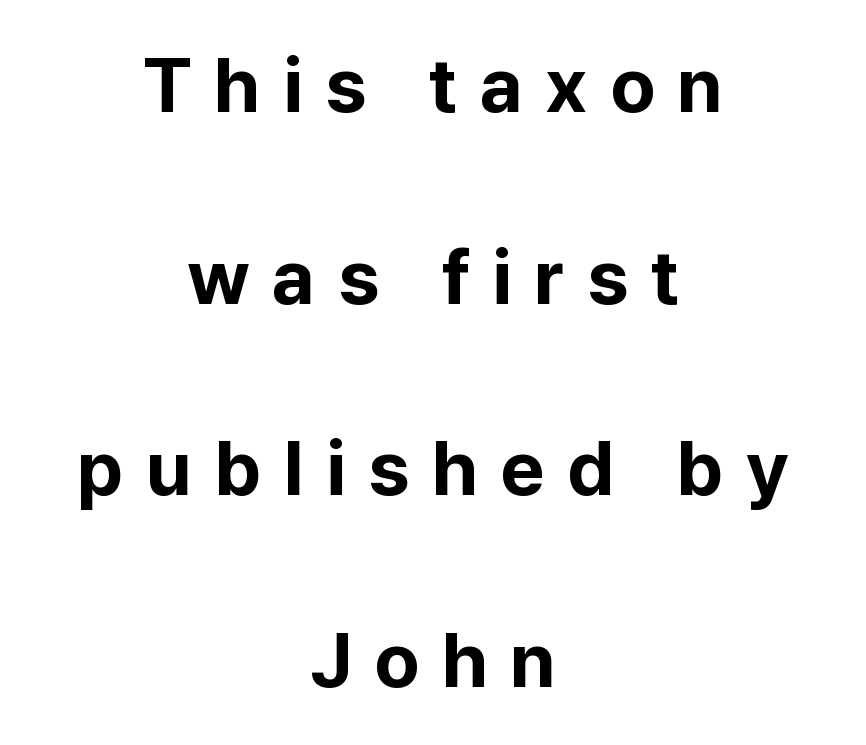
The passage is arranged like a title page — every line centered. Strong, thick strokes mark this as bold type. This sample uses an upright cut, with every glyph sitting square on the baseline. Note: no serifs on the glyphs. You could not count columns in this text — the font is proportionally spaced. The type is letterspaced generously, with wide tracking.
